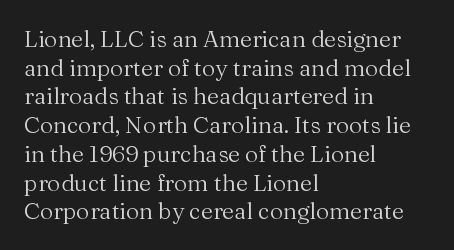
{"italic": "no", "bold": "no", "underline": "no", "align": "left", "line_spacing": "normal", "line_spacing_ratio": 1.25, "letter_spacing": "normal", "letter_spacing_em": 0.0, "glyph_px": 23}
